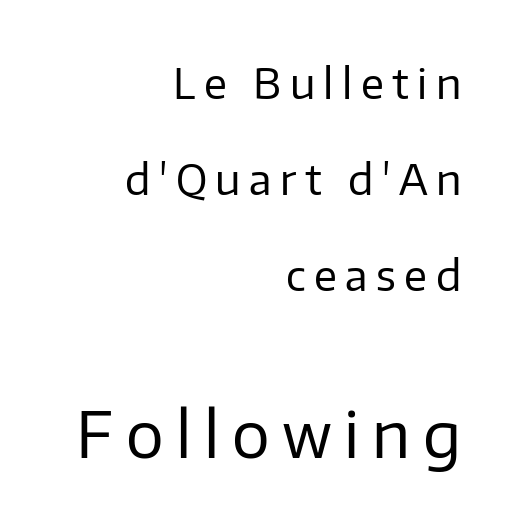
Words appear elongated and porous because spacing is wide. Horizontal bands of white between lines are thick stripes. A sans-serif font was chosen for this passage. You get the small type first, then a jump to larger type. You can tell it's not italic because the verticals are truly vertical. Check under the words: just untouched page.
